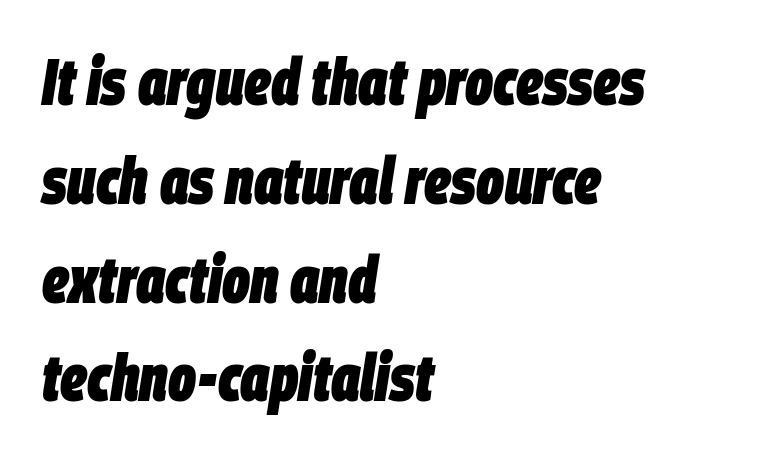
Q: Is the text bold? A: Yes.
Q: Is the text italic (slanted)? A: Yes, it leans right by about 9 degrees.
Q: Is the text underlined? A: No.
Q: How is the paragraph aligned? A: Left-aligned.
Q: Is the spacing between letters normal or unusually wide? A: Normal.
Q: Is the spacing between lines tight, normal or loose? A: Normal.
Q: Width (condensed, normal, or wide)? A: Condensed.
Q: Stroke contrast? A: Low.
Q: x-height? A: Large.
Q: Monospaced? A: No.
